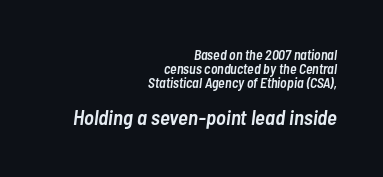
{"italic": "yes", "lean": "right", "slant_degrees": 7, "bold": "semi", "underline": "no", "align": "right", "line_spacing": "tight", "line_spacing_ratio": 0.99, "letter_spacing": "normal", "letter_spacing_em": 0.0, "larger_block": "second", "size_ratio": 1.5, "glyph_px": 21}
